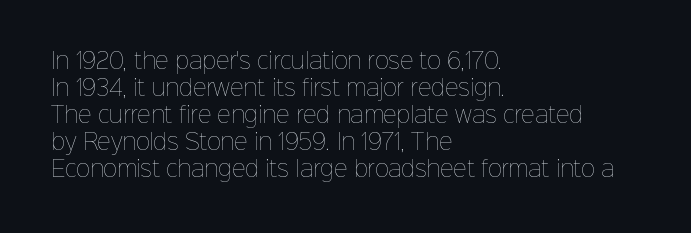
Q: Is the text bold? A: No.
Q: Is the text italic (slanted)? A: No, it is upright.
Q: Is the text underlined? A: No.
Q: How is the paragraph aligned? A: Left-aligned.
Q: Is the spacing between letters normal or unusually wide? A: Normal.
Q: Is the spacing between lines tight, normal or loose? A: Normal.
